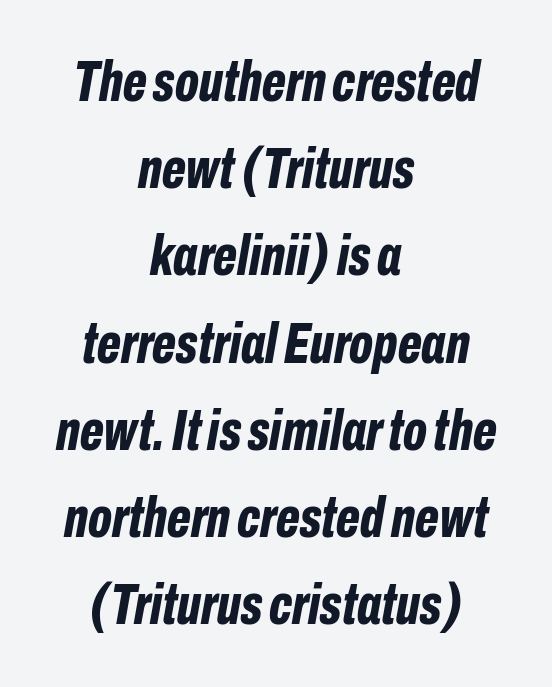
{"italic": "yes", "lean": "right", "slant_degrees": 10, "bold": "yes", "weight": "bold", "width": "condensed", "stroke_contrast": "low", "x_height": "medium", "monospaced": "no", "underline": "no", "align": "center", "line_spacing": "normal", "line_spacing_ratio": 1.53, "letter_spacing": "normal", "letter_spacing_em": 0.0, "glyph_px": 57}
